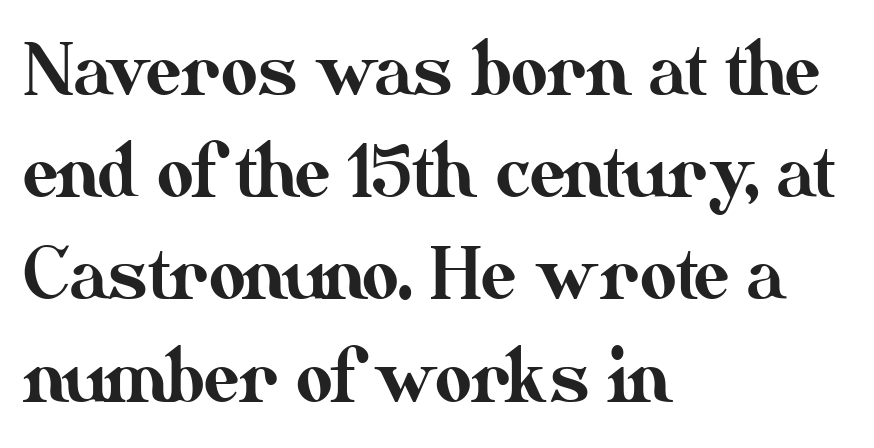
Q: Is the text italic (slanted)? A: No, it is upright.
Q: Is the text underlined? A: No.
Q: How is the paragraph aligned? A: Left-aligned.
Q: Is the spacing between letters normal or unusually wide? A: Normal.
Q: Is the spacing between lines tight, normal or loose? A: Normal.
Q: Width (condensed, normal, or wide)? A: Normal.
Q: Stroke contrast? A: Medium.
Q: x-height? A: Small.
Q: Monospaced? A: No.
